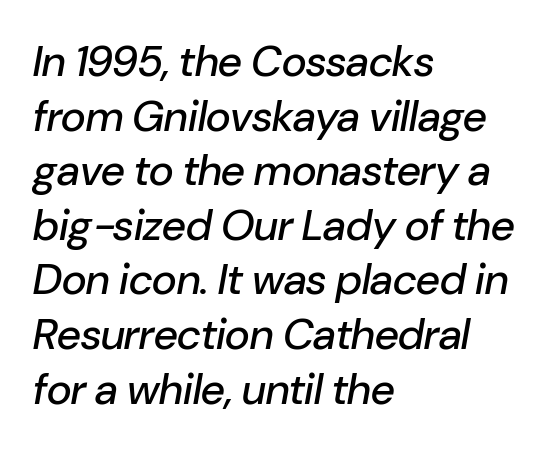
{"italic": "yes", "lean": "right", "slant_degrees": 10, "width": "normal", "stroke_contrast": "low", "x_height": "medium", "monospaced": "no", "underline": "no", "align": "left", "line_spacing": "normal", "line_spacing_ratio": 1.27, "letter_spacing": "normal", "letter_spacing_em": 0.0, "glyph_px": 43}
